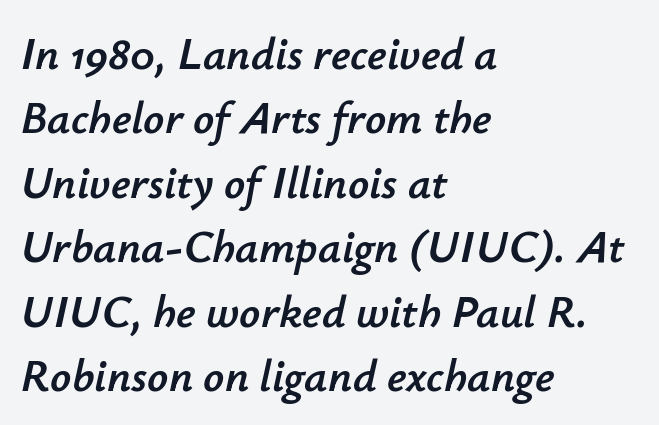
Q: Is the text italic (slanted)? A: Yes, it leans right by about 12 degrees.
Q: Is the text underlined? A: No.
Q: How is the paragraph aligned? A: Left-aligned.
Q: Is the spacing between letters normal or unusually wide? A: Normal.
Q: Is the spacing between lines tight, normal or loose? A: Normal.
Q: Width (condensed, normal, or wide)? A: Normal.
Q: Stroke contrast? A: Low.
Q: x-height? A: Small.
Q: Monospaced? A: No.
